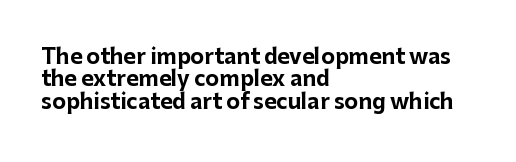
The gap between lines stays unmarked. Upright lettering throughout. This sample trades vertical openness for compactness between lines. In terms of weight, the rendering is a true, heavy bold.
